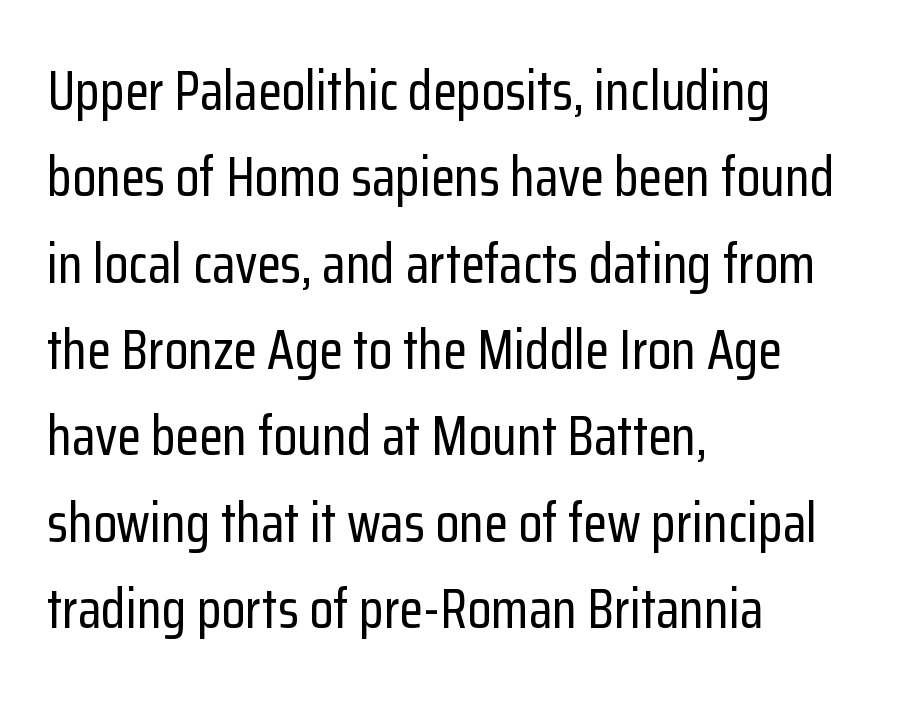
{"serif": "no", "italic": "no", "width": "condensed", "stroke_contrast": "low", "x_height": "medium", "monospaced": "no", "underline": "no", "align": "left", "line_spacing": "normal", "line_spacing_ratio": 1.57, "letter_spacing": "normal", "letter_spacing_em": 0.0, "glyph_px": 55}
